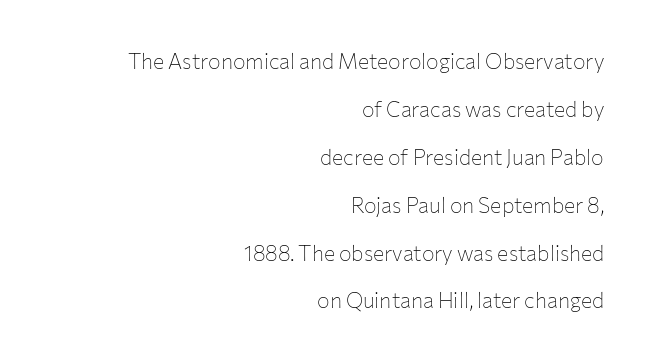
The image shows 21 px text type, upright; set right-aligned, loose line spacing (2.28x), normal letter spacing, not underlined.
